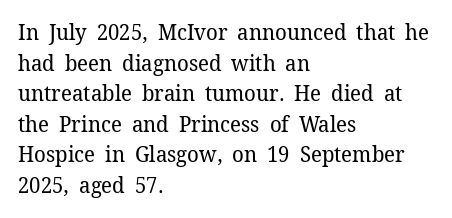
Here the glyphs are tracked normally, forming tight word shapes. This sample keeps an unexceptional amount of space between lines. Every character sits straight up, as roman type does. Each stroke keeps to a modest, everyday thickness or less. This rendering uses left alignment, leaving the right contour irregular. Descenders are the only things crossing below the line.
